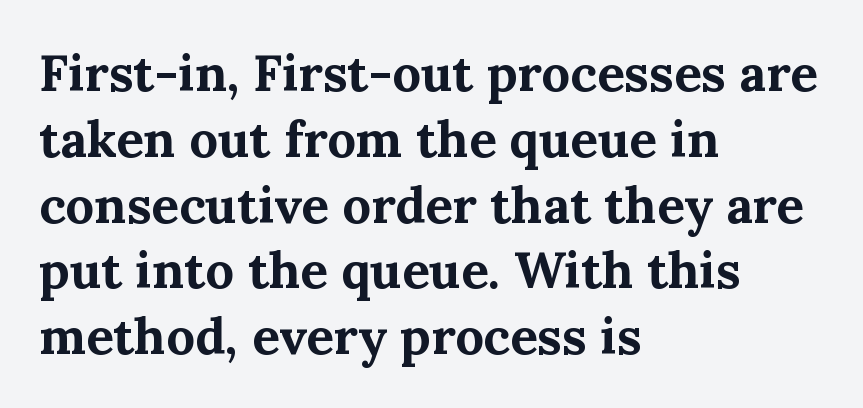
The image shows 51 px bold serif type, upright; set left-aligned, normal line spacing (1.29x), normal letter spacing, not underlined; medium stroke contrast and a medium x-height.
